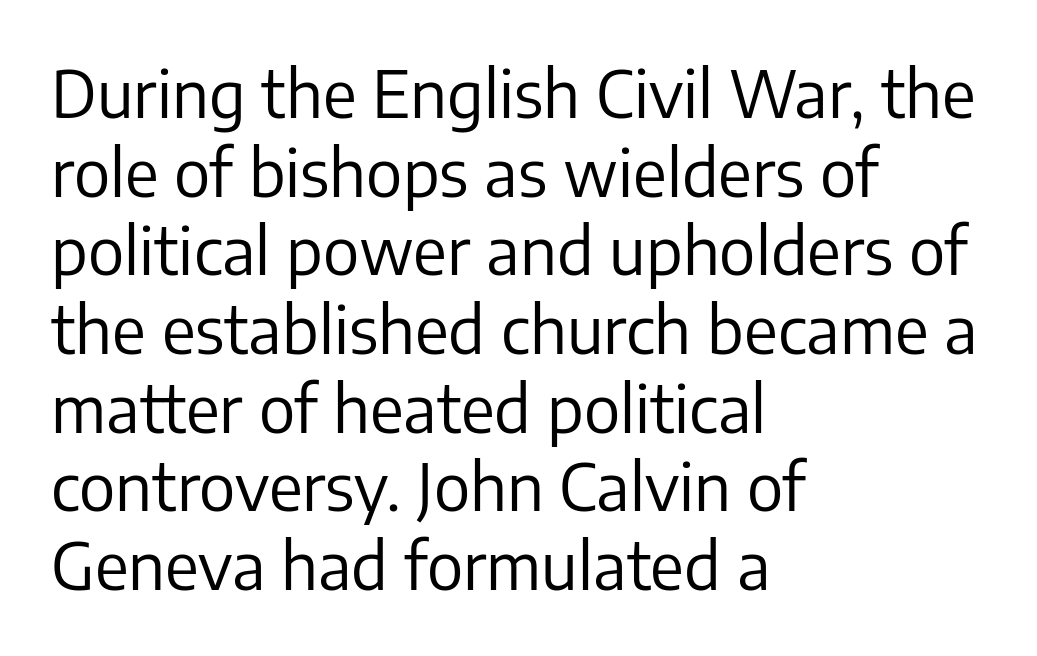
The glyphs in this specimen are sans serif. The font sits on the lighter half of the weight spectrum, regular included. The strip under each line holds only bare page. Characters follow at the spacing the type designer built in. Each letter keeps its own natural width here, so spacing adapts to shape. Alignment: flush left.
